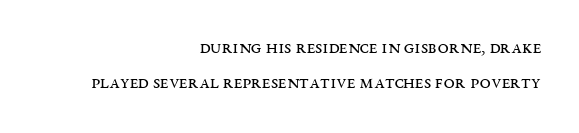
Q: Is the text bold? A: No.
Q: Is the text italic (slanted)? A: No, it is upright.
Q: Is the text underlined? A: No.
Q: How is the paragraph aligned? A: Right-aligned.
Q: Is the spacing between letters normal or unusually wide? A: Normal.
